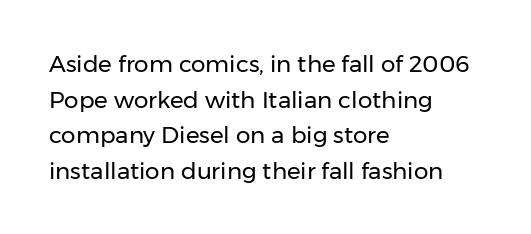
Baseline-to-baseline distance is the conventional proportion of letter height. The passage is arranged the way most books set body copy — flush left. The glyphs are unaccompanied by any horizontal stroke below them. The gaps between neighbouring characters are ordinary and unremarkable.
